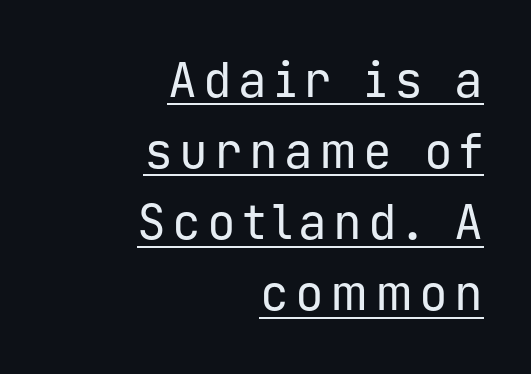
{"serif": "no", "italic": "no", "bold": "no", "weight": "regular", "width": "normal", "stroke_contrast": "low", "x_height": "medium", "monospaced": "yes", "underline": "yes", "align": "right", "line_spacing": "normal", "line_spacing_ratio": 1.48, "glyph_px": 48}
